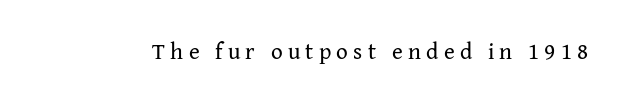
The image shows 23 px text type, upright; set unusually wide letter spacing (+0.23 em), not underlined.
